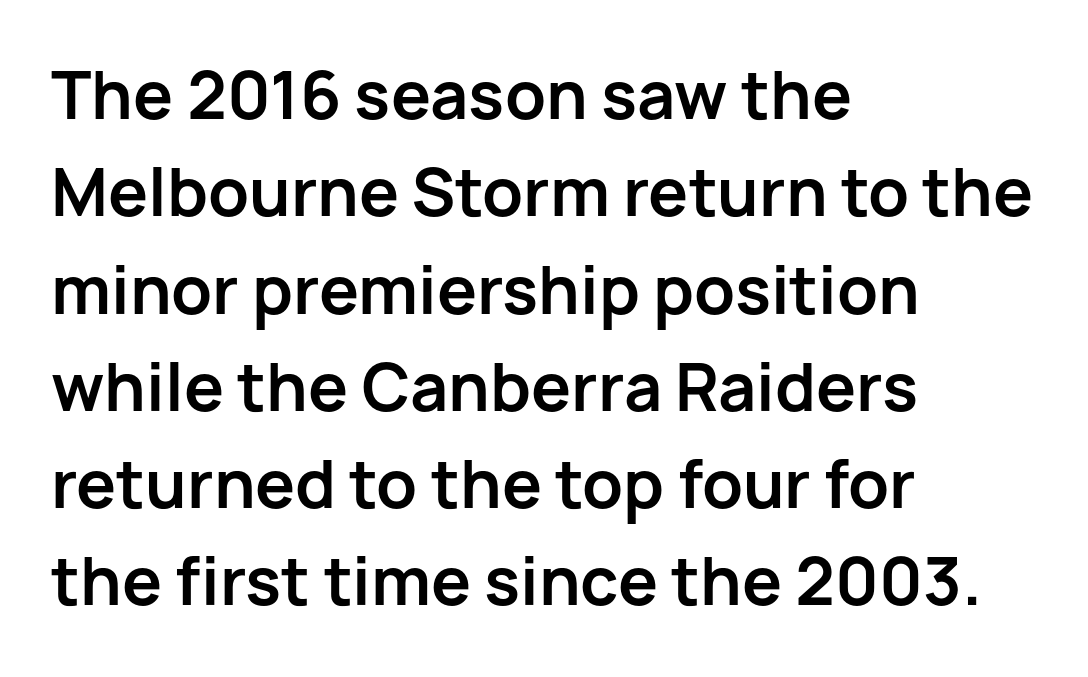
Q: Is the text bold? A: Yes.
Q: Is the text italic (slanted)? A: No, it is upright.
Q: Is the typeface a serif or a sans-serif typeface? A: Sans-serif.
Q: Is the text underlined? A: No.
Q: How is the paragraph aligned? A: Left-aligned.
Q: Is the spacing between letters normal or unusually wide? A: Normal.
Q: Is the spacing between lines tight, normal or loose? A: Normal.
Q: Width (condensed, normal, or wide)? A: Normal.
Q: Stroke contrast? A: Low.
Q: x-height? A: Medium.
Q: Monospaced? A: No.
